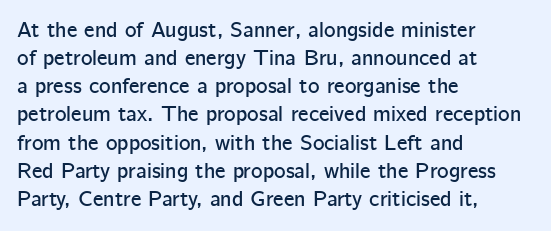
The image shows 22 px text type, upright; set left-aligned, normal line spacing (1.28x), normal letter spacing, not underlined.
